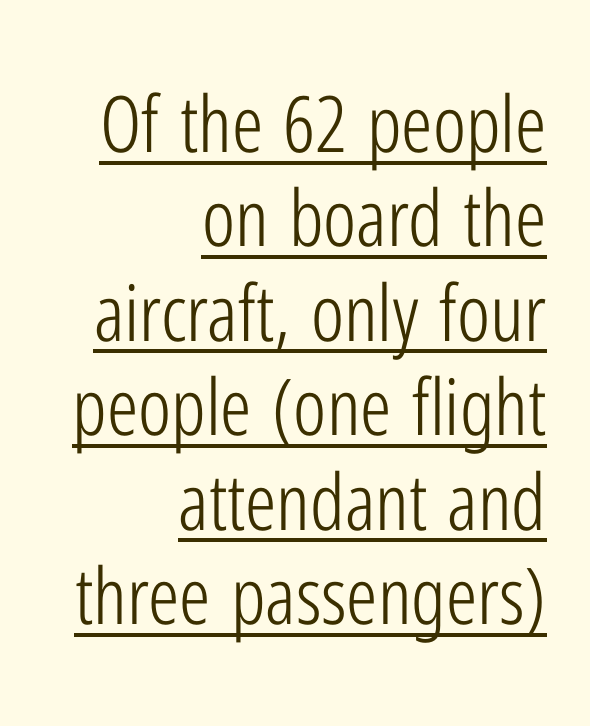
{"serif": "no", "italic": "no", "bold": "no", "weight": "light", "width": "condensed", "stroke_contrast": "low", "x_height": "medium", "monospaced": "no", "underline": "yes", "align": "right", "line_spacing_ratio": 1.21, "letter_spacing": "normal", "letter_spacing_em": 0.0, "glyph_px": 78}
